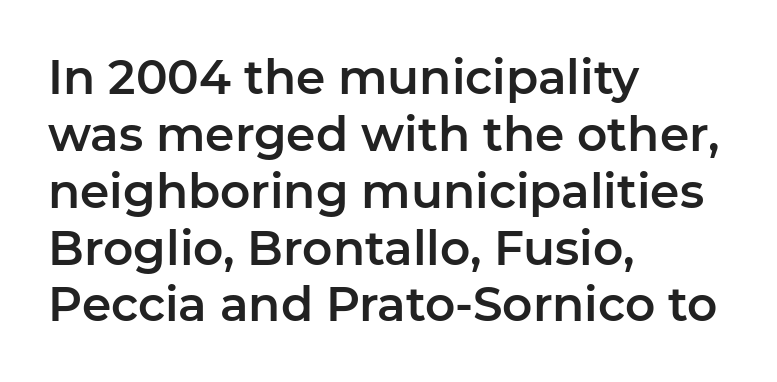
Q: Is the text italic (slanted)? A: No, it is upright.
Q: Is the typeface a serif or a sans-serif typeface? A: Sans-serif.
Q: Is the text underlined? A: No.
Q: How is the paragraph aligned? A: Left-aligned.
Q: Is the spacing between letters normal or unusually wide? A: Normal.
Q: Width (condensed, normal, or wide)? A: Normal.
Q: Stroke contrast? A: Low.
Q: x-height? A: Medium.
Q: Monospaced? A: No.
